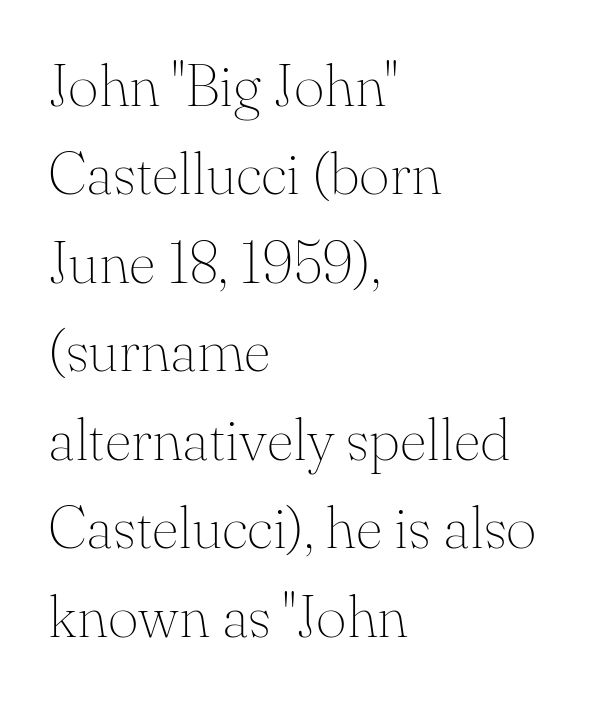
The image shows 59 px thin serif type, upright; set left-aligned, normal line spacing (1.5x), normal letter spacing, not underlined; medium stroke contrast and a small x-height.
